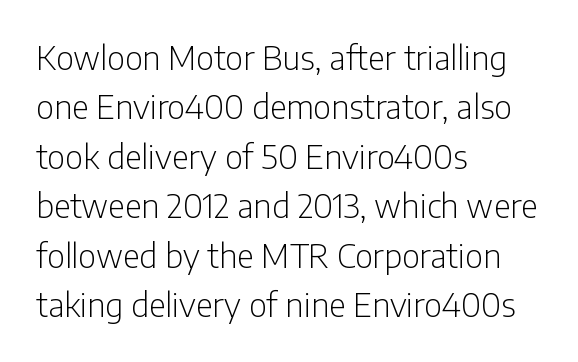
Q: Is the text bold? A: No.
Q: Is the text italic (slanted)? A: No, it is upright.
Q: Is the typeface a serif or a sans-serif typeface? A: Sans-serif.
Q: Is the text underlined? A: No.
Q: How is the paragraph aligned? A: Left-aligned.
Q: Is the spacing between letters normal or unusually wide? A: Normal.
Q: Is the spacing between lines tight, normal or loose? A: Normal.
Q: Width (condensed, normal, or wide)? A: Condensed.
Q: Stroke contrast? A: Low.
Q: x-height? A: Medium.
Q: Monospaced? A: No.
